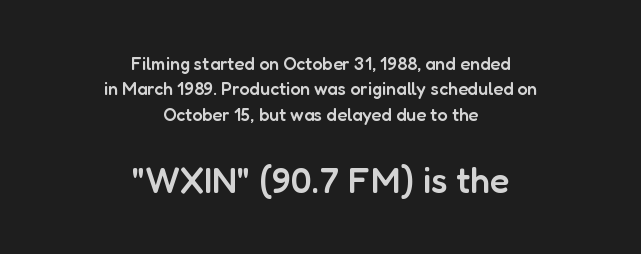
Q: Is the text bold? A: Semi-bold.
Q: Is the text italic (slanted)? A: No, it is upright.
Q: Is the typeface a serif or a sans-serif typeface? A: Sans-serif.
Q: Is the text underlined? A: No.
Q: How is the paragraph aligned? A: Centered.
Q: Is the spacing between letters normal or unusually wide? A: Normal.
Q: Is the spacing between lines tight, normal or loose? A: Normal.
Q: Which block of text is set in a larger size, the first (top) or the second (bottom)? A: The second (bottom) one.
Q: Width (condensed, normal, or wide)? A: Normal.
Q: Stroke contrast? A: Low.
Q: x-height? A: Medium.
Q: Monospaced? A: No.
